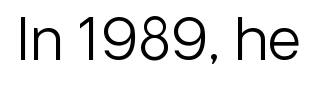
Q: Is the text bold? A: No.
Q: Is the text italic (slanted)? A: No, it is upright.
Q: Is the typeface a serif or a sans-serif typeface? A: Sans-serif.
Q: Is the text underlined? A: No.
Q: Is the spacing between letters normal or unusually wide? A: Normal.
Q: Width (condensed, normal, or wide)? A: Normal.
Q: Stroke contrast? A: Low.
Q: x-height? A: Medium.
Q: Monospaced? A: No.
